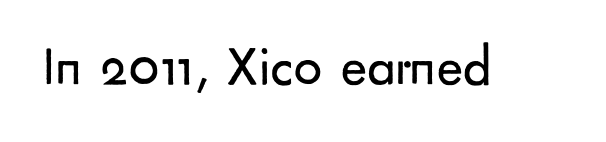
The image shows 56 px regular-weight sans-serif type, upright; set normal letter spacing, not underlined; low stroke contrast and a small x-height.
